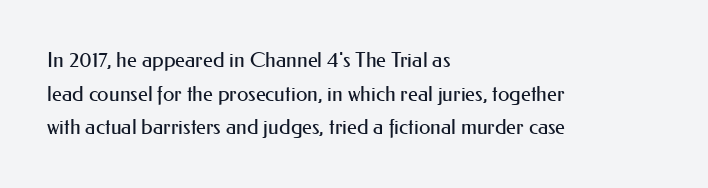
The image shows 21 px text type, upright; set left-aligned, normal line spacing (1.6x), normal letter spacing, not underlined.
